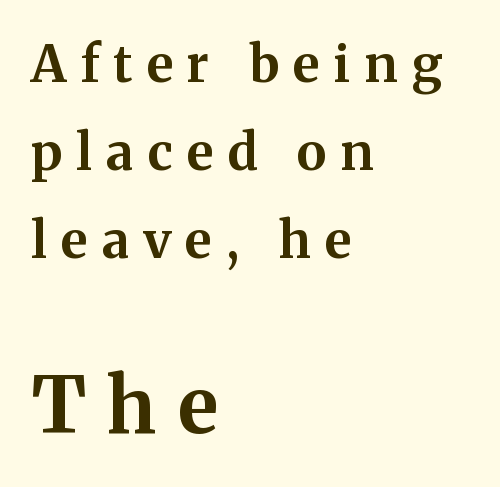
{"serif": "yes", "italic": "no", "bold": "yes", "weight": "bold", "width": "normal", "stroke_contrast": "medium", "x_height": "medium", "monospaced": "no", "underline": "no", "align": "left", "line_spacing_ratio": 1.73, "letter_spacing": "wide", "letter_spacing_em": 0.28, "larger_block": "second", "size_ratio": 1.51, "glyph_px": 77}
